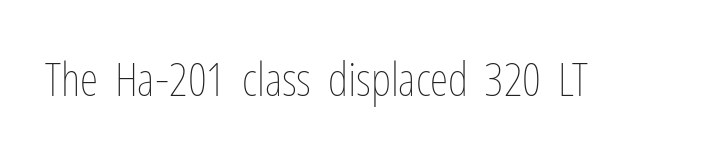
Underlining? Definitely not there. When letters stand straight like this, we call the style roman or upright. These glyphs show unthickened strokes, regular width or finer. Short note: letters normally spaced.
